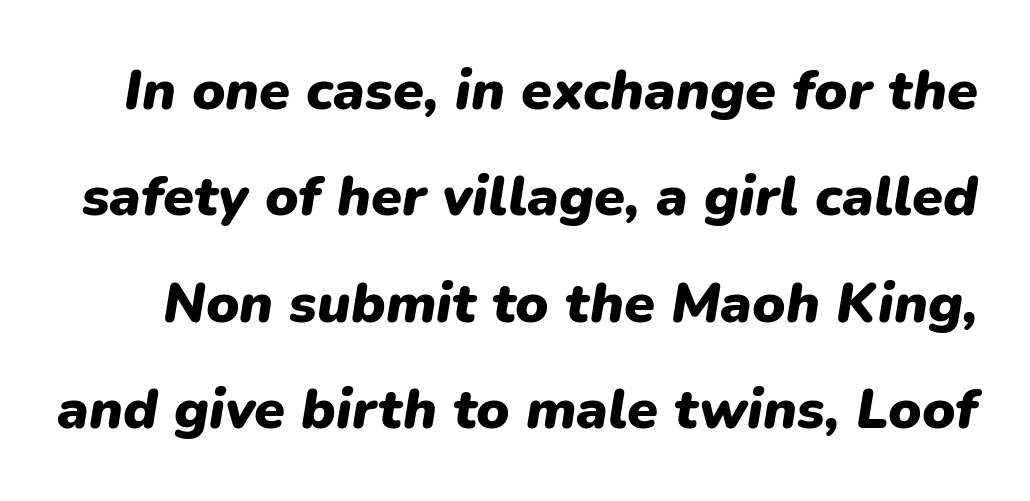
The image shows 56 px heavy type, italic (leaning right); set loose line spacing (1.9x), normal letter spacing, not underlined; low stroke contrast and a medium x-height.
